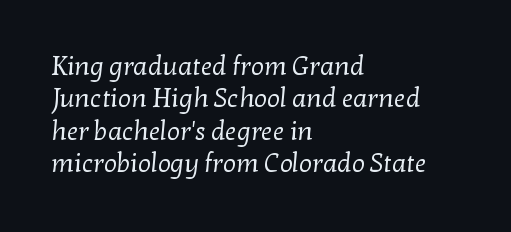
Q: Is the text bold? A: No.
Q: Is the text underlined? A: No.
Q: How is the paragraph aligned? A: Left-aligned.
Q: Is the spacing between letters normal or unusually wide? A: Normal.
Q: Is the spacing between lines tight, normal or loose? A: Normal.
